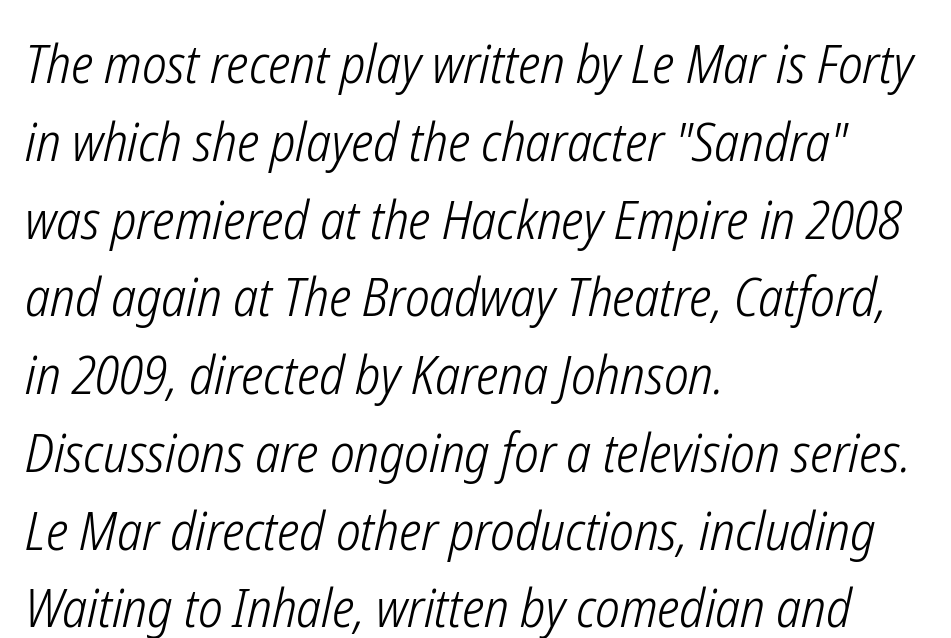
The space beneath each line is pristine and unruled. The passage shown is typed in a proportional face where columns would drift. One-word summary of the alignment: left. Honestly, the letter spacing is just normal — you wouldn't notice it. If you measured baseline to baseline, you'd find a middling distance.
